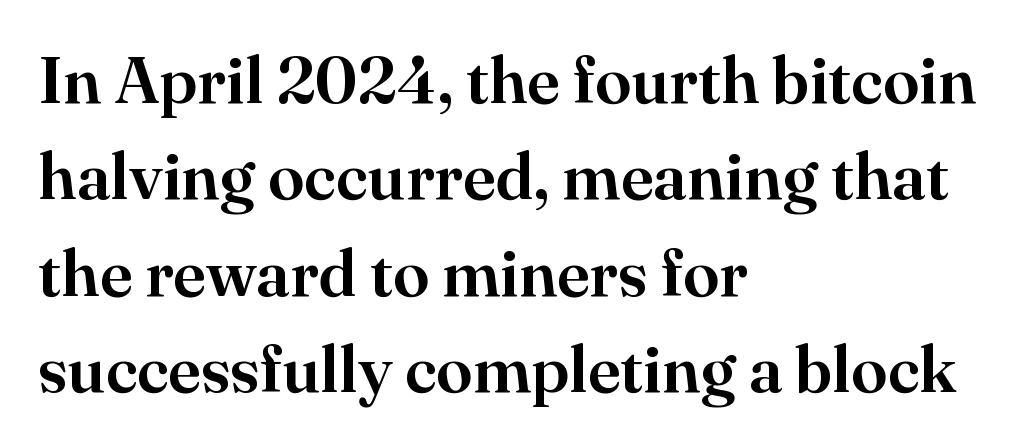
Q: Is the text italic (slanted)? A: No, it is upright.
Q: Is the typeface a serif or a sans-serif typeface? A: Serif.
Q: Is the text underlined? A: No.
Q: How is the paragraph aligned? A: Left-aligned.
Q: Is the spacing between letters normal or unusually wide? A: Normal.
Q: Is the spacing between lines tight, normal or loose? A: Normal.
Q: Width (condensed, normal, or wide)? A: Normal.
Q: Stroke contrast? A: High.
Q: x-height? A: Small.
Q: Monospaced? A: No.
